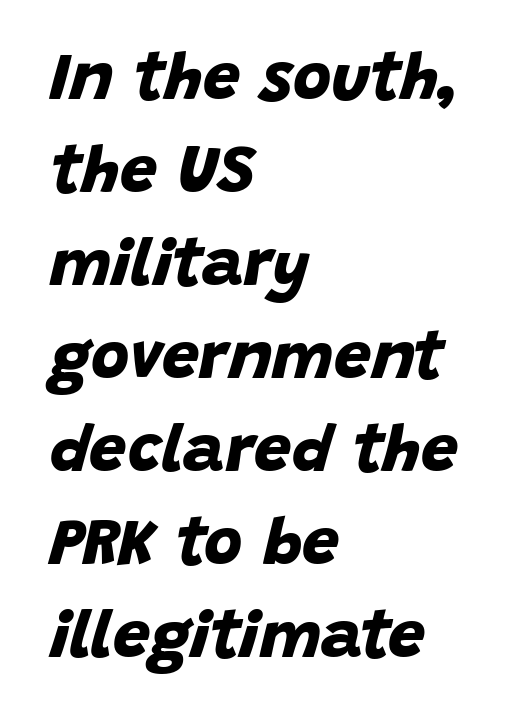
The image shows 66 px bold sans-serif type; set left-aligned, normal line spacing (1.41x), normal letter spacing, not underlined; low stroke contrast and a large x-height.
